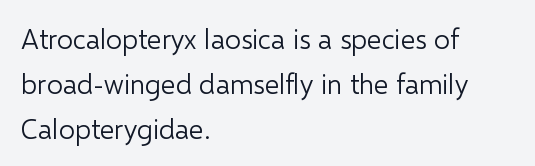
The image shows 28 px light sans-serif type, upright; set left-aligned, normal line spacing (1.6x), normal letter spacing, not underlined; low stroke contrast and a medium x-height.
